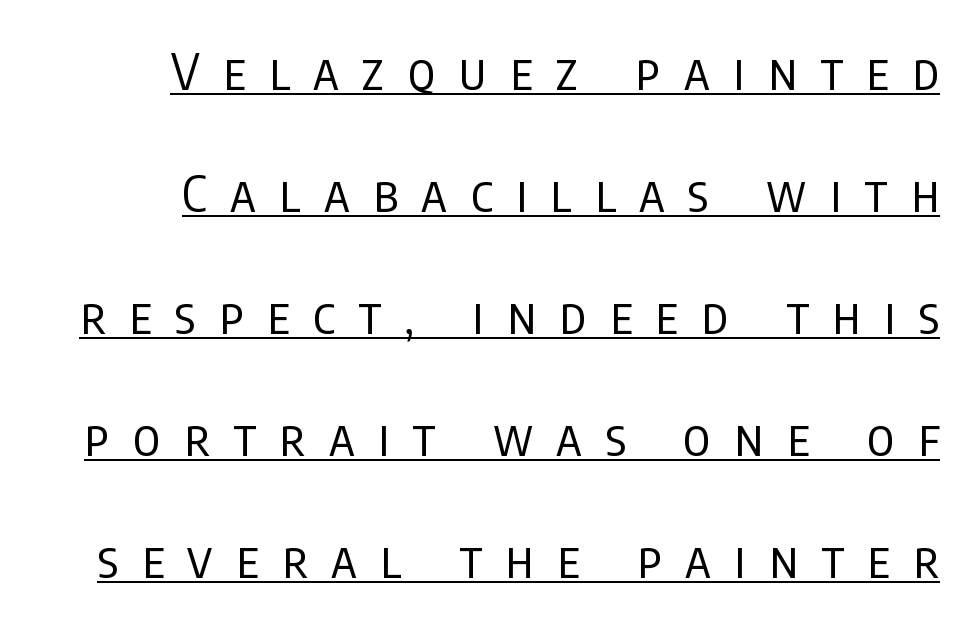
{"serif": "no", "italic": "no", "bold": "no", "weight": "regular", "width": "condensed", "stroke_contrast": "low", "x_height": "large", "monospaced": "no", "underline": "yes", "line_spacing": "loose", "line_spacing_ratio": 2.44, "letter_spacing": "wide", "letter_spacing_em": 0.47, "glyph_px": 50}
